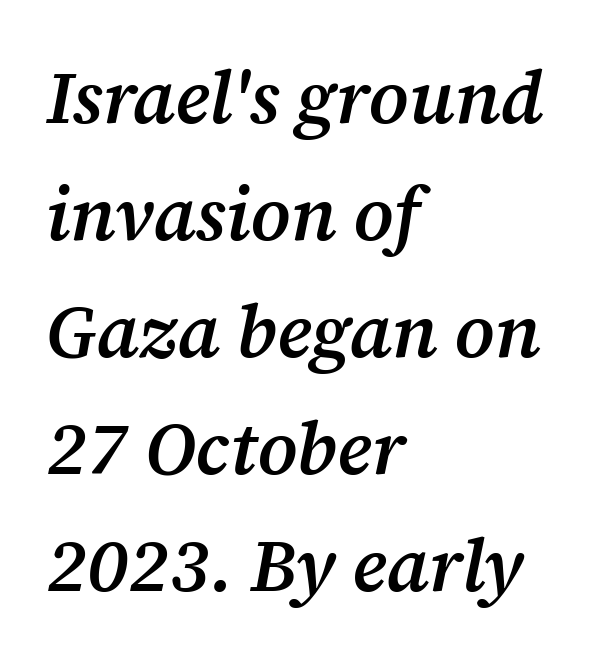
{"serif": "yes", "italic": "yes", "lean": "right", "slant_degrees": 12, "bold": "semi", "weight": "semibold", "width": "normal", "stroke_contrast": "medium", "x_height": "medium", "monospaced": "no", "underline": "no", "align": "left", "line_spacing": "normal", "line_spacing_ratio": 1.58, "letter_spacing": "normal", "letter_spacing_em": 0.0, "glyph_px": 74}
